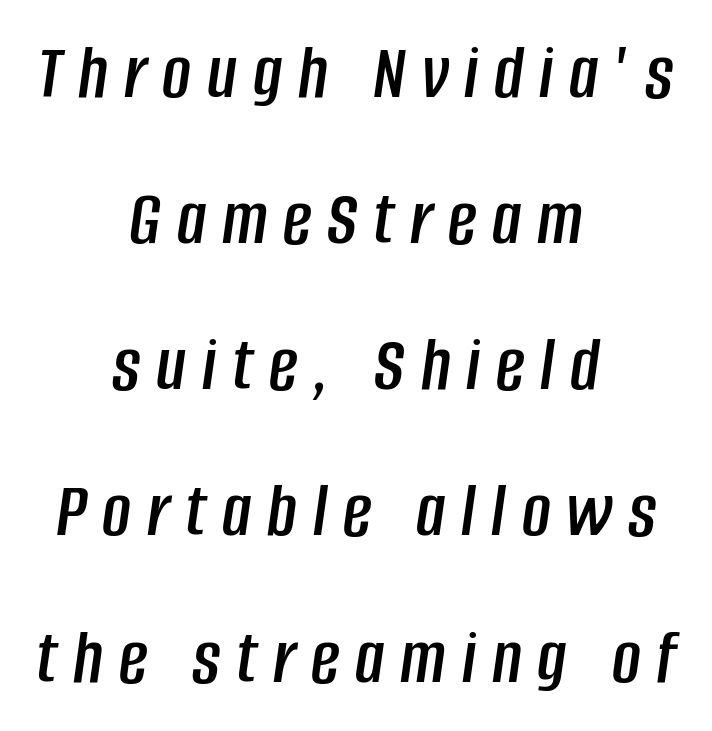
{"italic": "yes", "lean": "right", "slant_degrees": 8, "width": "condensed", "stroke_contrast": "low", "x_height": "large", "monospaced": "no", "underline": "no", "align": "center", "line_spacing_ratio": 1.85, "letter_spacing": "wide", "letter_spacing_em": 0.2, "glyph_px": 79}
